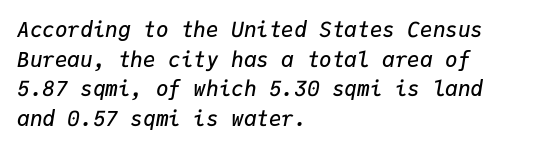
Q: Is the text bold? A: Semi-bold.
Q: Is the text italic (slanted)? A: Yes, it leans right by about 9 degrees.
Q: Is the text underlined? A: No.
Q: How is the paragraph aligned? A: Left-aligned.
Q: Is the spacing between letters normal or unusually wide? A: Normal.
Q: Is the spacing between lines tight, normal or loose? A: Normal.
